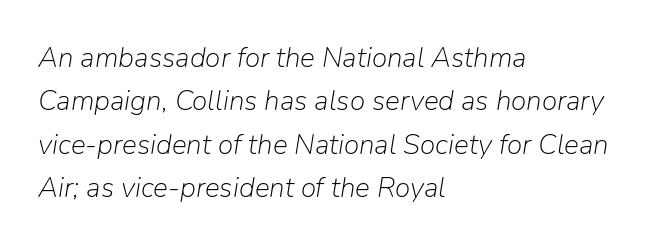
{"italic": "yes", "lean": "right", "slant_degrees": 9, "bold": "no", "weight": "light", "width": "normal", "stroke_contrast": "low", "x_height": "medium", "monospaced": "no", "underline": "no", "align": "left", "line_spacing": "normal", "line_spacing_ratio": 1.55, "letter_spacing": "normal", "letter_spacing_em": 0.0, "glyph_px": 28}
